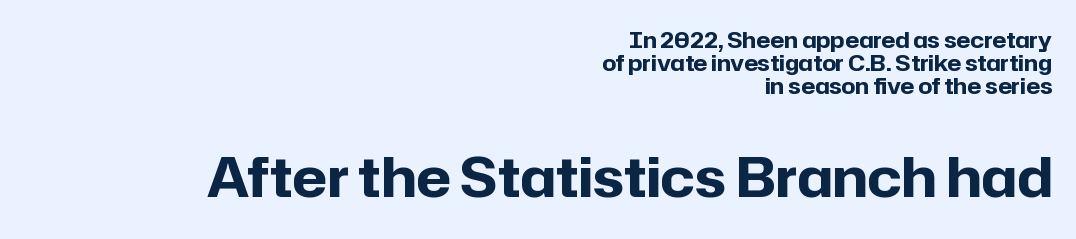
{"serif": "no", "italic": "no", "bold": "yes", "weight": "bold", "width": "normal", "stroke_contrast": "low", "x_height": "medium", "monospaced": "no", "underline": "no", "align": "right", "line_spacing": "tight", "line_spacing_ratio": 1.04, "letter_spacing": "normal", "letter_spacing_em": 0.0, "larger_block": "second", "size_ratio": 2.5, "glyph_px": 55}
